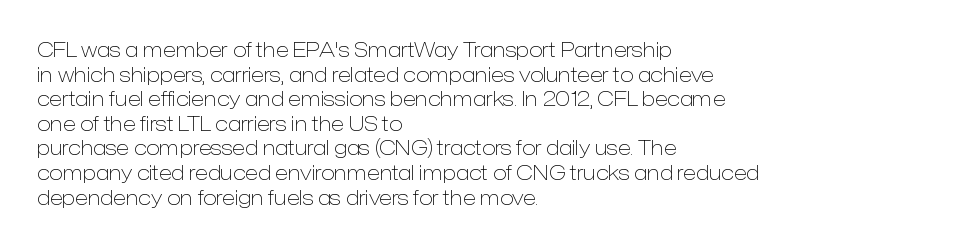
Q: Is the text bold? A: No.
Q: Is the text italic (slanted)? A: No, it is upright.
Q: Is the text underlined? A: No.
Q: How is the paragraph aligned? A: Left-aligned.
Q: Is the spacing between letters normal or unusually wide? A: Normal.
